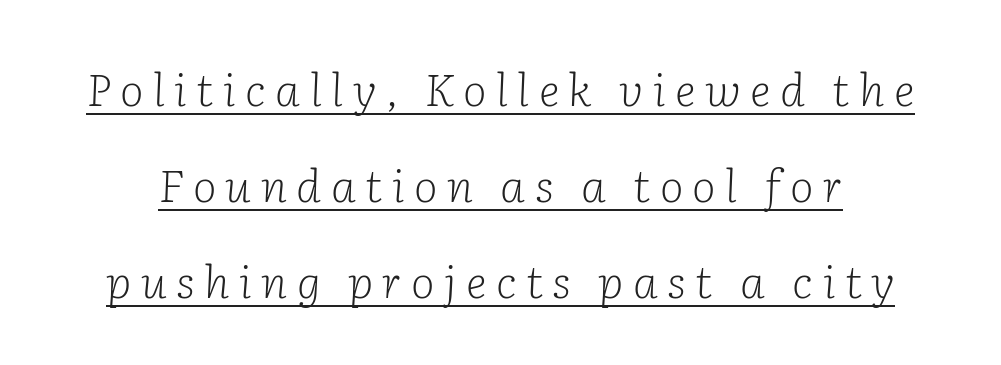
The image shows 45 px light serif type, italic (leaning right); set loose line spacing (2.13x), unusually wide letter spacing (+0.21 em), underlined; low stroke contrast and a medium x-height.
